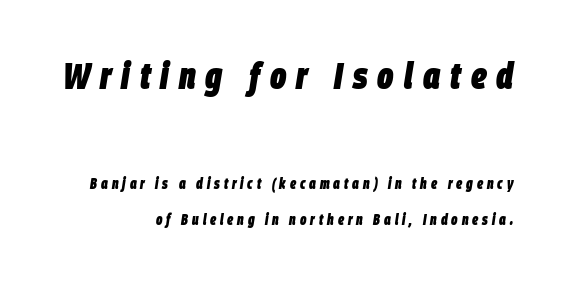
Q: Is the text bold? A: Yes.
Q: Is the text italic (slanted)? A: Yes, it leans right by about 9 degrees.
Q: Is the text underlined? A: No.
Q: How is the paragraph aligned? A: Right-aligned.
Q: Is the spacing between letters normal or unusually wide? A: Unusually wide.
Q: Is the spacing between lines tight, normal or loose? A: Loose.
Q: Which block of text is set in a larger size, the first (top) or the second (bottom)? A: The first (top) one.
Q: Width (condensed, normal, or wide)? A: Condensed.
Q: Stroke contrast? A: Low.
Q: x-height? A: Large.
Q: Monospaced? A: No.
